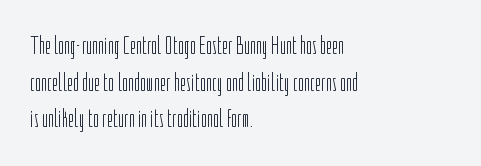
{"italic": "no", "bold": "no", "underline": "no", "align": "left", "line_spacing": "normal", "line_spacing_ratio": 1.41, "letter_spacing": "normal", "letter_spacing_em": 0.0, "glyph_px": 26}
